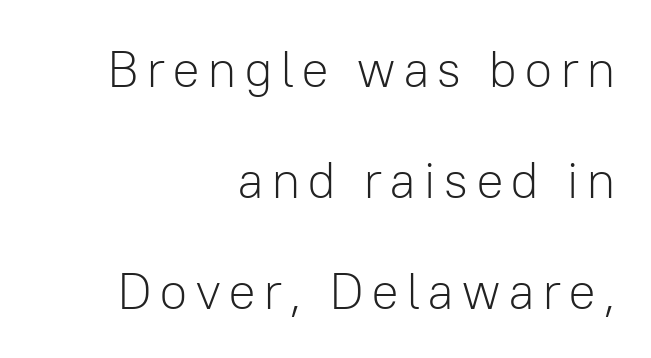
{"serif": "no", "italic": "no", "bold": "no", "weight": "light", "width": "normal", "stroke_contrast": "low", "x_height": "medium", "monospaced": "no", "underline": "no", "align": "right", "line_spacing": "loose", "line_spacing_ratio": 2.13, "glyph_px": 52}
